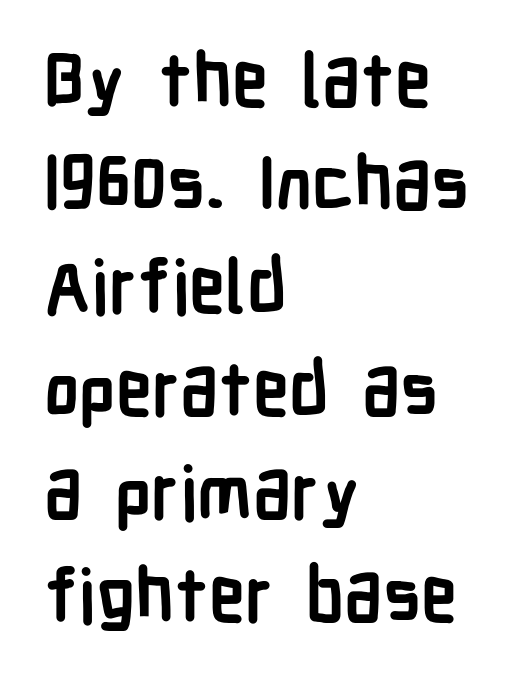
Nobody drew a line under any word here. Regular leading. A classic flush-left, rag-right setting is used for this passage. Note: no serifs on the glyphs. Heft: maximum for text — a bold. You could not count columns in this text — the font is proportionally spaced.
